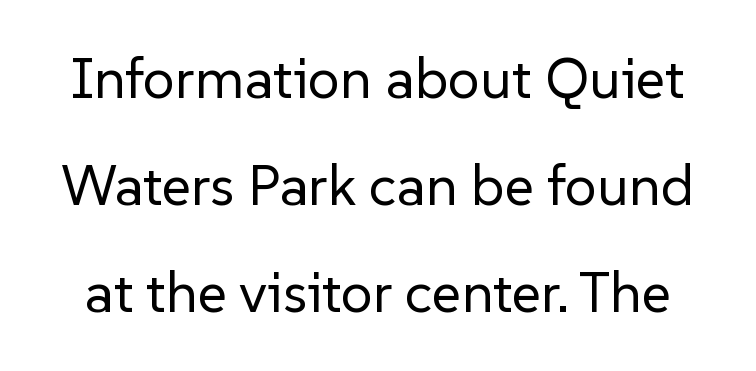
Descenders are the only things crossing below the line. These lines are rendered in a variable-pitch font. Spacing between characters is what you'd get straight out of the box. The lettering holds an erect, upright posture throughout. What kind of face is this? One without serifs — a sans.
